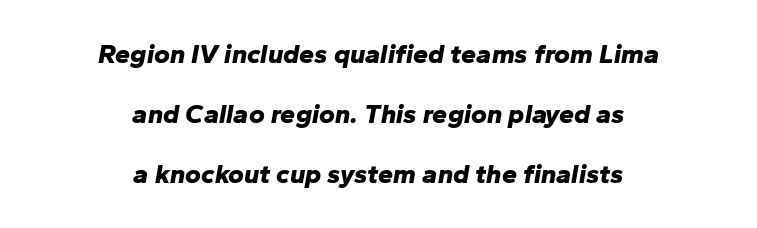
Q: Is the text bold? A: Yes.
Q: Is the text italic (slanted)? A: Yes, it leans right by about 10 degrees.
Q: Is the text underlined? A: No.
Q: How is the paragraph aligned? A: Centered.
Q: Is the spacing between letters normal or unusually wide? A: Normal.
Q: Is the spacing between lines tight, normal or loose? A: Loose.
